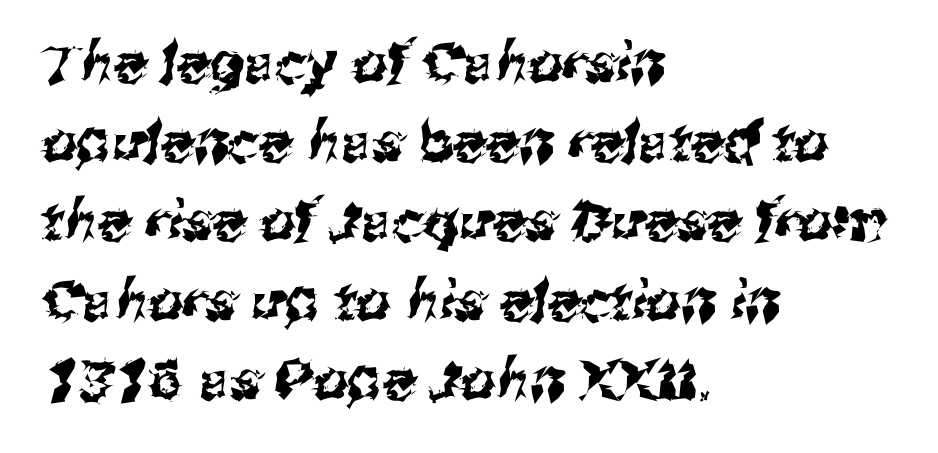
Q: Is the typeface a serif or a sans-serif typeface? A: Sans-serif.
Q: Is the text underlined? A: No.
Q: How is the paragraph aligned? A: Left-aligned.
Q: Is the spacing between letters normal or unusually wide? A: Normal.
Q: Is the spacing between lines tight, normal or loose? A: Normal.
Q: Width (condensed, normal, or wide)? A: Normal.
Q: Stroke contrast? A: Medium.
Q: x-height? A: Medium.
Q: Monospaced? A: No.
